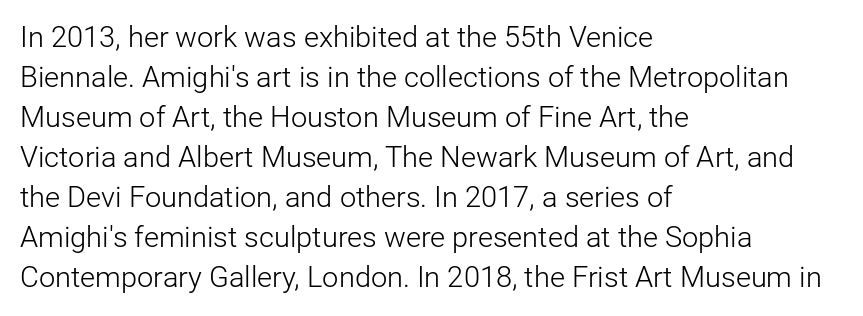
These lines stack with their left ends in a neat column. This is not heavy type; no bold has been used. Quick note: interline space is typical. The axis of the letterforms is exactly vertical. This sample has the flowing, uneven cadence of proportional lettering.
